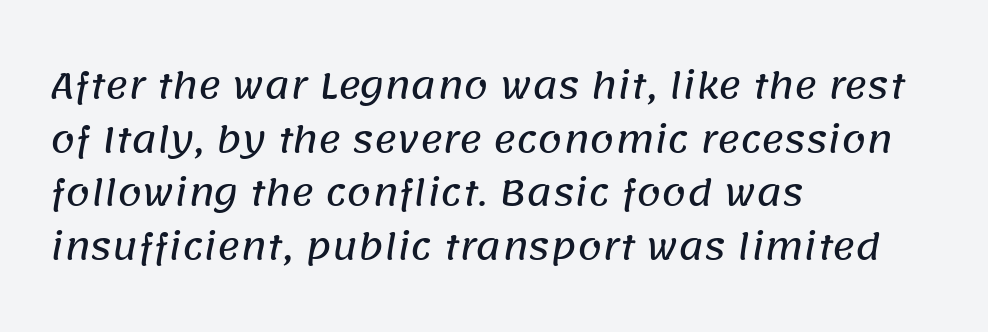
The image shows 35 px sans-serif type; set left-aligned, normal line spacing (1.53x), normal letter spacing, not underlined; low stroke contrast and a large x-height.
